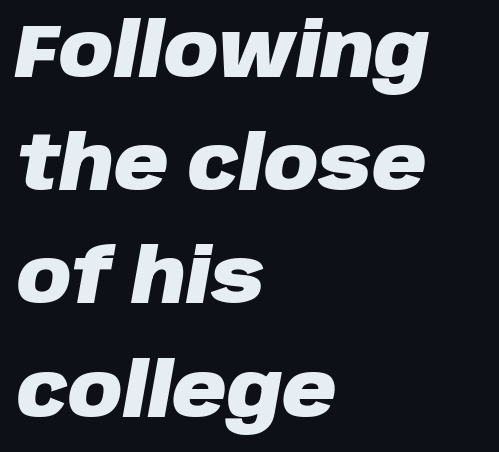
Q: Is the text bold? A: Yes.
Q: Is the text italic (slanted)? A: Yes, it leans right by about 10 degrees.
Q: Is the text underlined? A: No.
Q: How is the paragraph aligned? A: Left-aligned.
Q: Is the spacing between letters normal or unusually wide? A: Normal.
Q: Is the spacing between lines tight, normal or loose? A: Normal.
Q: Width (condensed, normal, or wide)? A: Normal.
Q: Stroke contrast? A: Low.
Q: x-height? A: Large.
Q: Monospaced? A: No.
